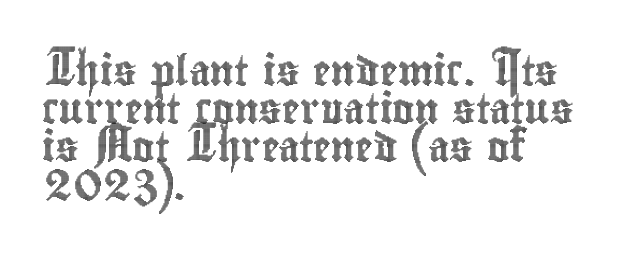
This sample is left-justified, so line endings fall wherever the words run out. The line-height multiplier appears to be the usual default. The space directly below the letters is spotless. Quick note: not italic, upright. Looks like regular typesetting: each glyph gets only the width it needs.
